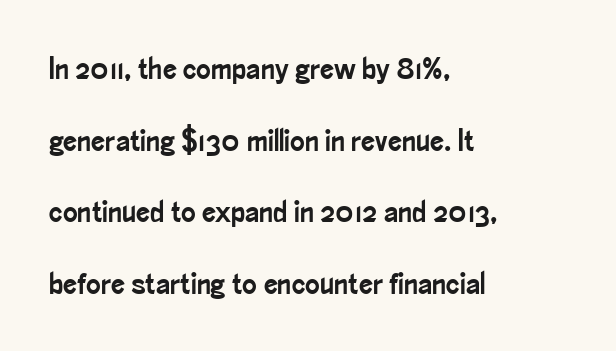
{"serif": "no", "italic": "no", "width": "condensed", "stroke_contrast": "low", "x_height": "small", "monospaced": "no", "underline": "no", "align": "left", "line_spacing": "loose", "line_spacing_ratio": 2.31, "letter_spacing": "normal", "letter_spacing_em": 0.0, "glyph_px": 31}
